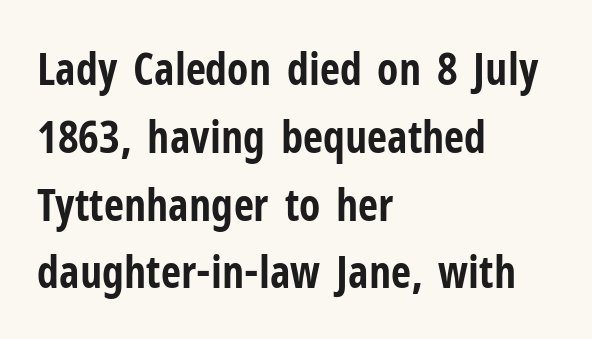
Style check: upright. Teacher's note: observe the even left margin — that is flush-left alignment. Is this a fixed-width face? No — the glyphs have proportional, varying widths. Plain, unruled lines of type.
